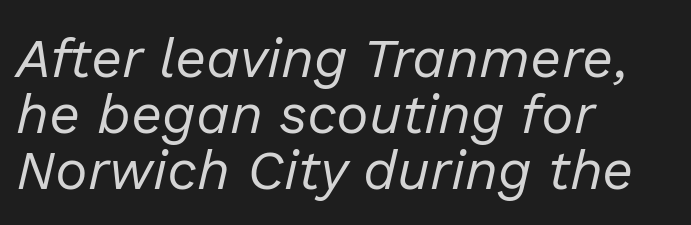
The image shows 55 px regular-weight type, italic (leaning right); set left-aligned, tight line spacing (1.02x), normal letter spacing, not underlined; low stroke contrast and a medium x-height.
